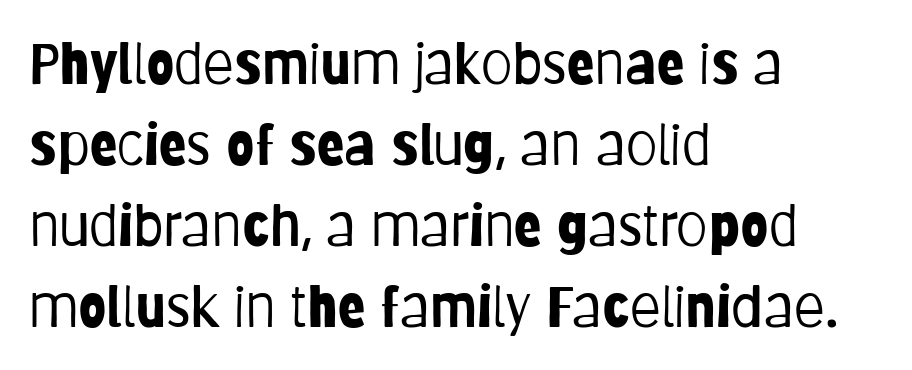
{"serif": "no", "italic": "no", "bold": "no", "weight": "light", "width": "condensed", "stroke_contrast": "low", "x_height": "large", "monospaced": "no", "underline": "no", "align": "left", "line_spacing": "normal", "line_spacing_ratio": 1.42, "letter_spacing": "normal", "letter_spacing_em": 0.0, "glyph_px": 57}
